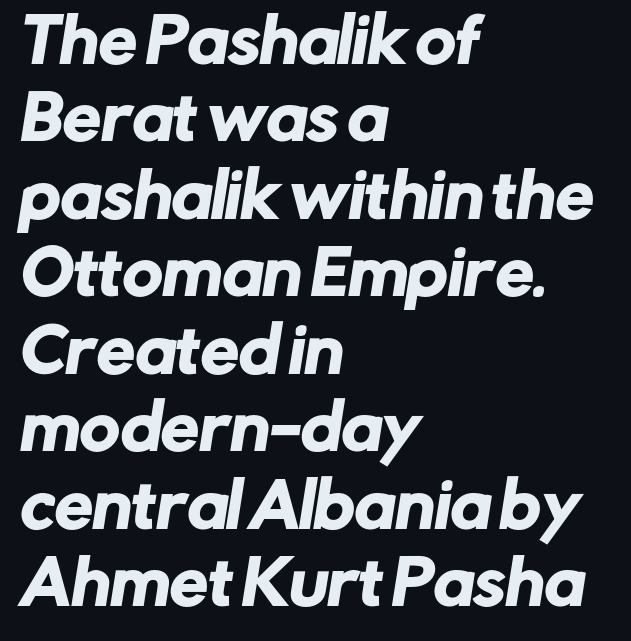
The image shows 61 px sans-serif type; set left-aligned, normal line spacing (1.27x), normal letter spacing, not underlined; low stroke contrast and a medium x-height.
